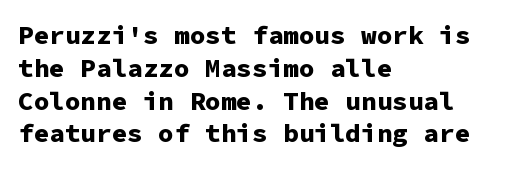
{"italic": "no", "bold": "yes", "underline": "no", "align": "left", "line_spacing": "normal", "line_spacing_ratio": 1.26, "letter_spacing": "normal", "letter_spacing_em": 0.0, "glyph_px": 26}
